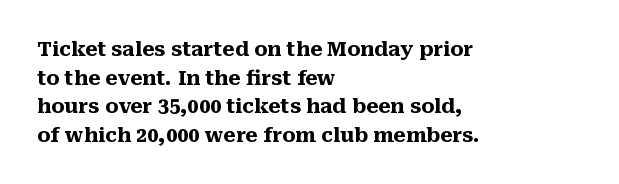
The image shows 20 px bold type, upright; set left-aligned, normal line spacing (1.43x), normal letter spacing, not underlined.
